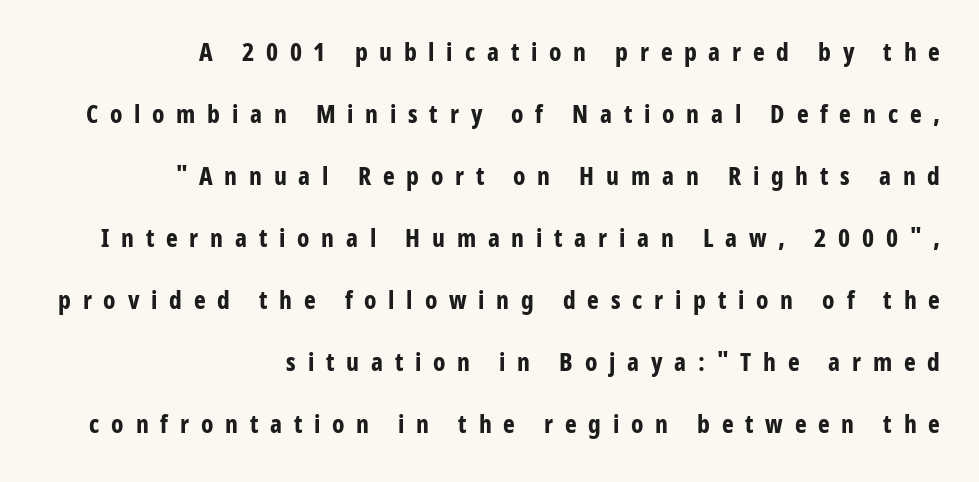
The image shows 25 px bold type, upright; set right-aligned, loose line spacing (2.48x), unusually wide letter spacing (+0.47 em), not underlined.
